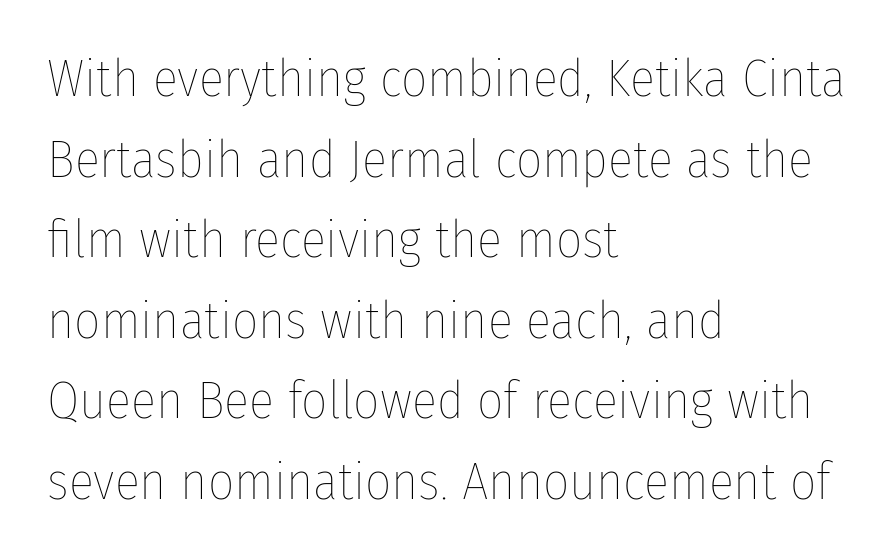
Q: Is the text bold? A: No.
Q: Is the text italic (slanted)? A: No, it is upright.
Q: Is the text underlined? A: No.
Q: How is the paragraph aligned? A: Left-aligned.
Q: Is the spacing between letters normal or unusually wide? A: Normal.
Q: Is the spacing between lines tight, normal or loose? A: Normal.
Q: Width (condensed, normal, or wide)? A: Condensed.
Q: Stroke contrast? A: Low.
Q: x-height? A: Medium.
Q: Monospaced? A: No.
